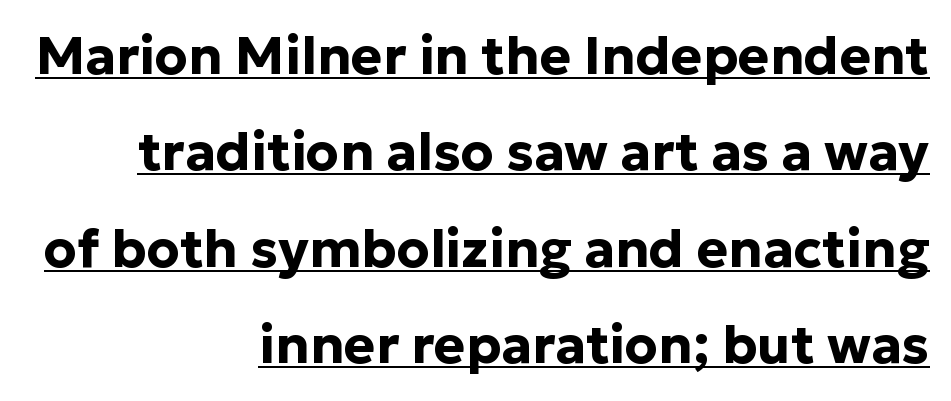
{"serif": "no", "italic": "no", "bold": "yes", "weight": "bold", "width": "normal", "stroke_contrast": "low", "x_height": "medium", "monospaced": "no", "underline": "yes", "align": "right", "line_spacing_ratio": 1.82, "letter_spacing": "normal", "letter_spacing_em": 0.0, "glyph_px": 53}
